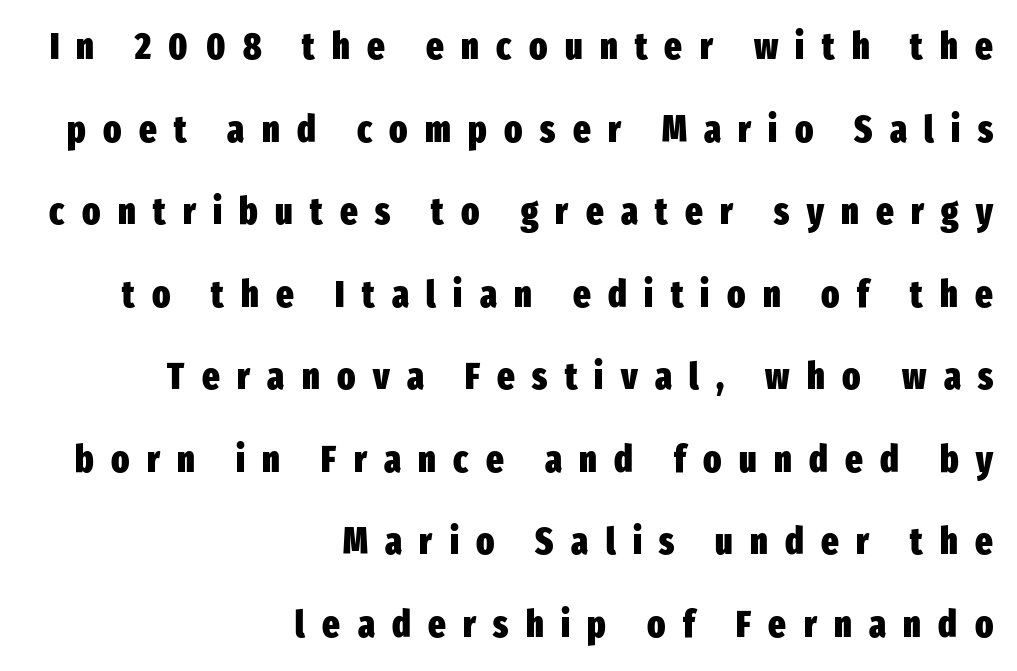
The image shows 37 px heavy, condensed sans-serif type, upright; set right-aligned, loose line spacing (2.23x), unusually wide letter spacing (+0.47 em), not underlined; low stroke contrast and a medium x-height.
